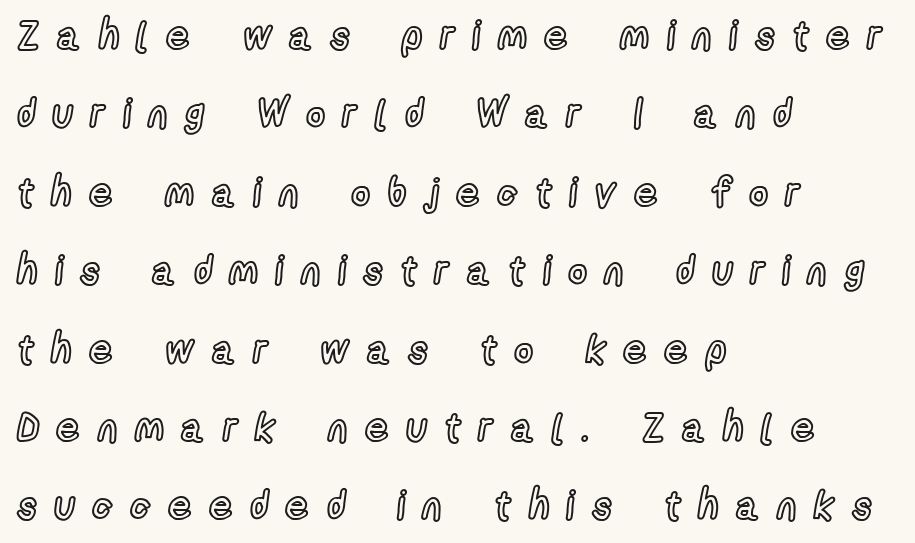
The rendering uses a large line-height, opening up the rows. Check under the words: just untouched page. The paragraph shown leans on its left margin. The rendering inserts visible extra space after every character.
